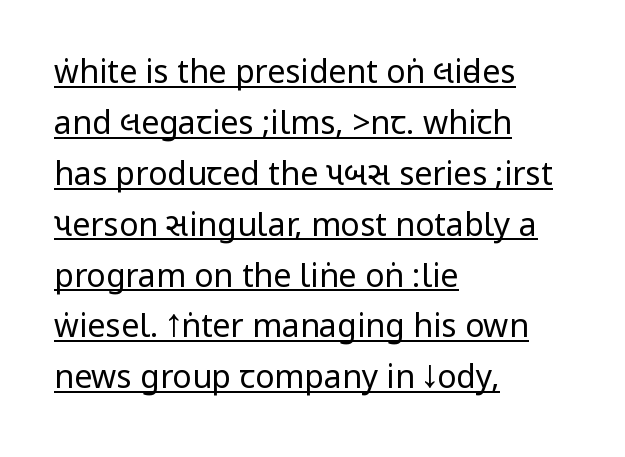
The image shows 32 px regular-weight, condensed sans-serif type, upright; set left-aligned, normal line spacing (1.59x), normal letter spacing, underlined; low stroke contrast.
